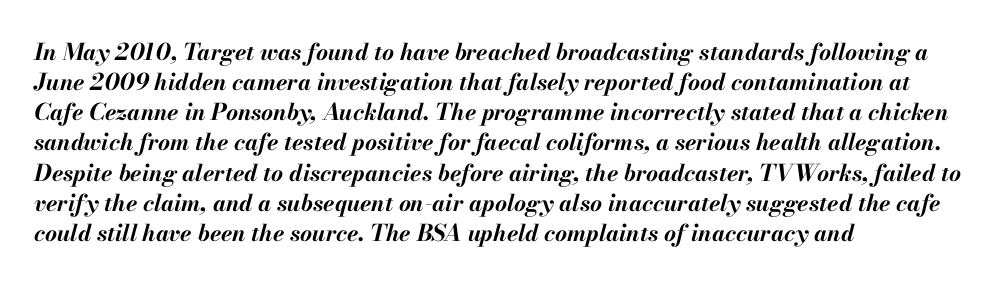
{"italic": "yes", "lean": "right", "slant_degrees": 13, "bold": "yes", "underline": "no", "align": "left", "line_spacing": "normal", "line_spacing_ratio": 1.31, "letter_spacing": "normal", "letter_spacing_em": 0.0, "glyph_px": 23}
